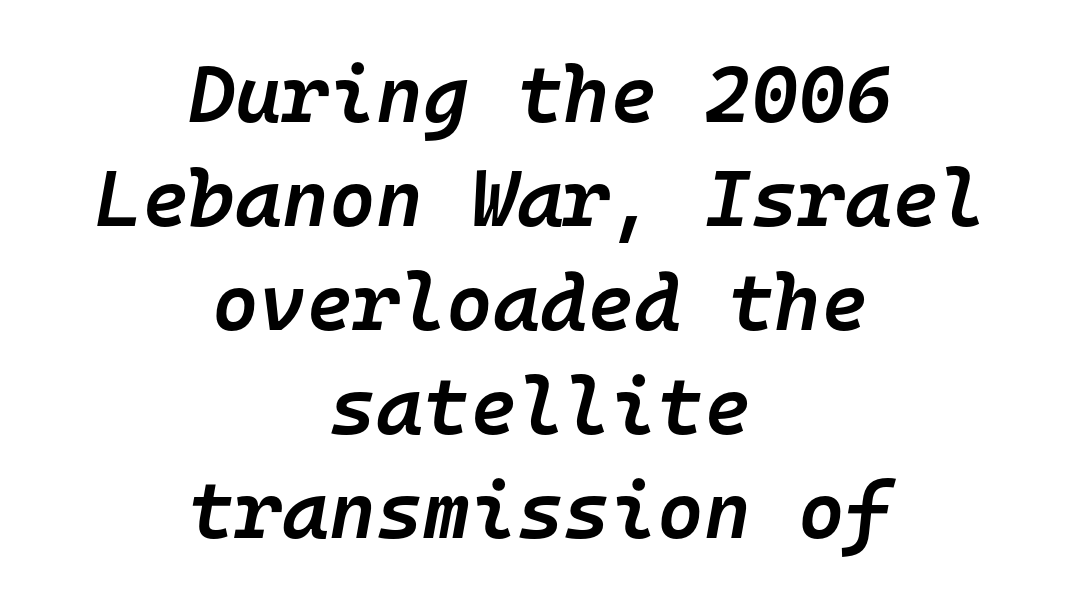
The image shows 80 px semibold type, italic (leaning right), monospaced; set centered, normal line spacing (1.3x), normal letter spacing, not underlined; low stroke contrast and a medium x-height.
